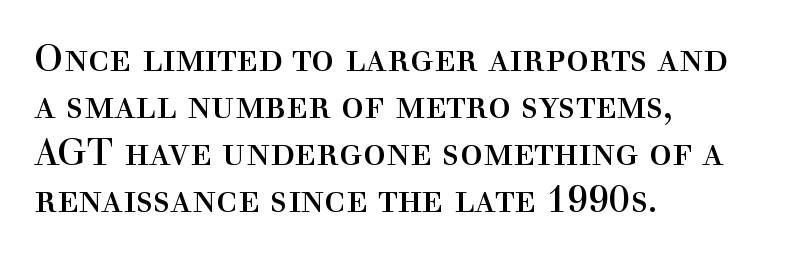
The image shows 38 px regular-weight serif type, upright; set left-aligned, line spacing 1.24x, normal letter spacing, not underlined; a medium x-height.
